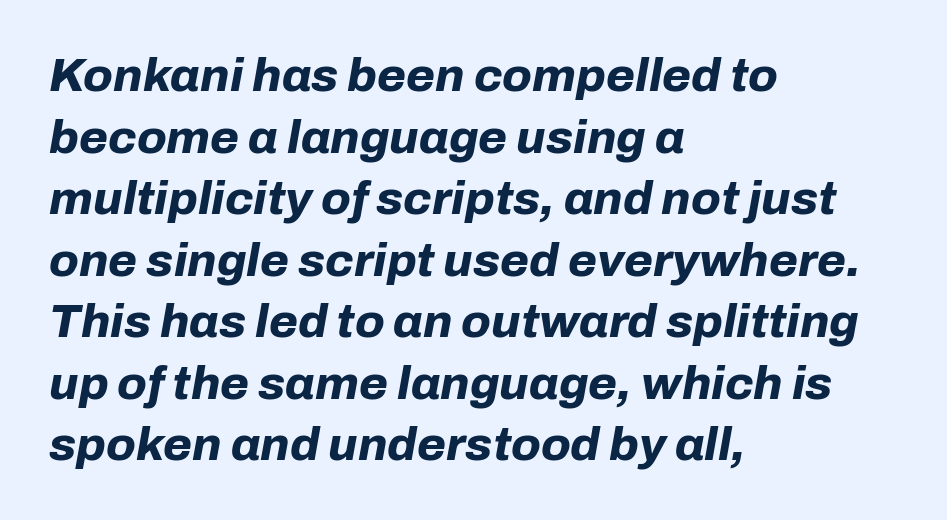
Q: Is the text bold? A: Yes.
Q: Is the text italic (slanted)? A: Yes, it leans right by about 10 degrees.
Q: Is the text underlined? A: No.
Q: How is the paragraph aligned? A: Left-aligned.
Q: Is the spacing between letters normal or unusually wide? A: Normal.
Q: Is the spacing between lines tight, normal or loose? A: Normal.
Q: Width (condensed, normal, or wide)? A: Normal.
Q: Stroke contrast? A: Low.
Q: x-height? A: Medium.
Q: Monospaced? A: No.
